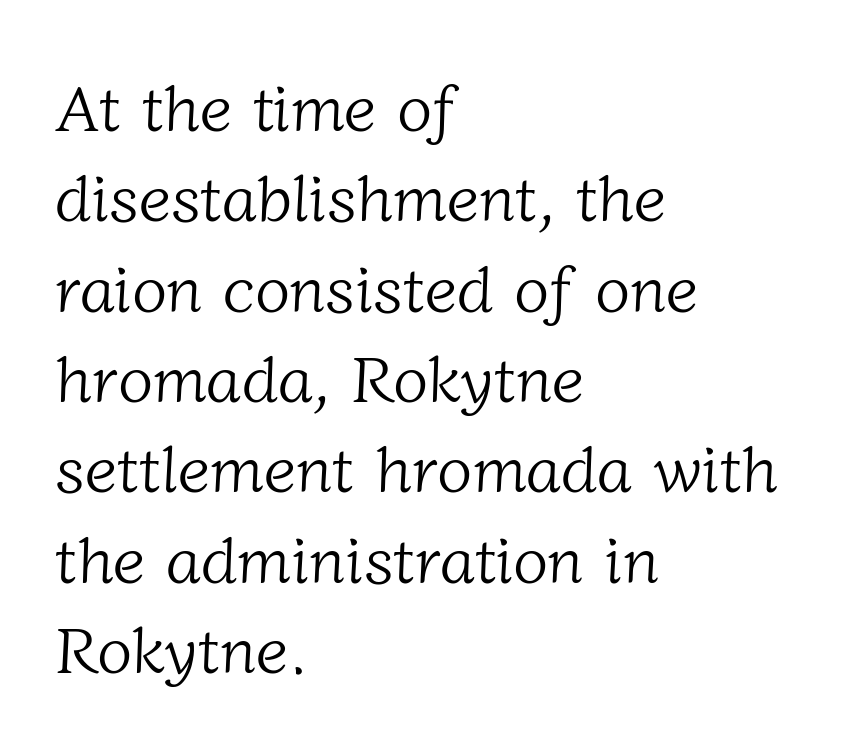
The image shows 65 px light serif type; set left-aligned, normal line spacing (1.39x), normal letter spacing, not underlined; low stroke contrast and a medium x-height.
